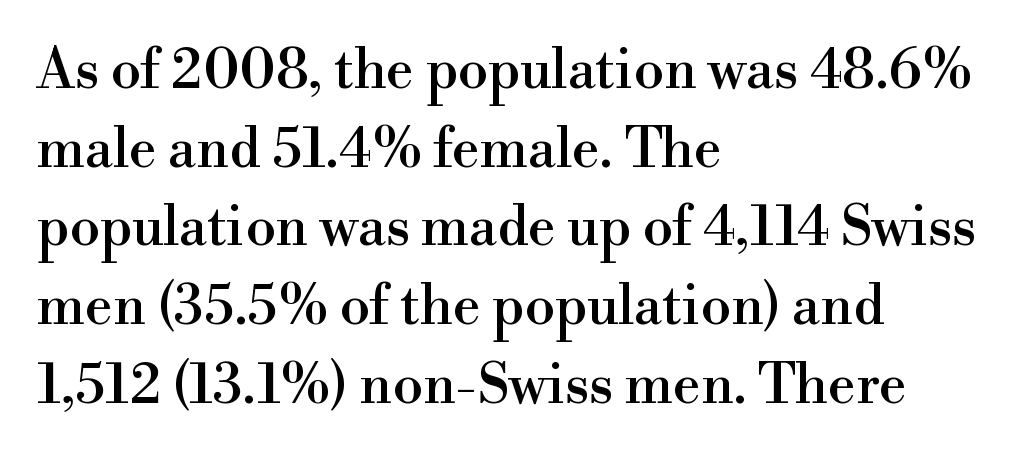
Q: Is the text italic (slanted)? A: No, it is upright.
Q: Is the typeface a serif or a sans-serif typeface? A: Serif.
Q: Is the text underlined? A: No.
Q: How is the paragraph aligned? A: Left-aligned.
Q: Is the spacing between letters normal or unusually wide? A: Normal.
Q: Is the spacing between lines tight, normal or loose? A: Normal.
Q: Width (condensed, normal, or wide)? A: Normal.
Q: Stroke contrast? A: High.
Q: x-height? A: Small.
Q: Monospaced? A: No.
